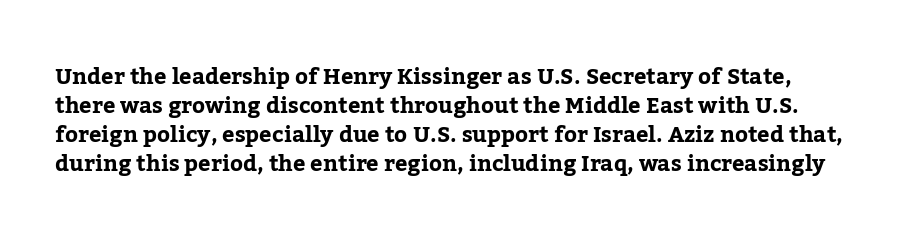
{"italic": "no", "underline": "no", "line_spacing": "normal", "line_spacing_ratio": 1.32, "letter_spacing": "normal", "letter_spacing_em": 0.0, "glyph_px": 22}
